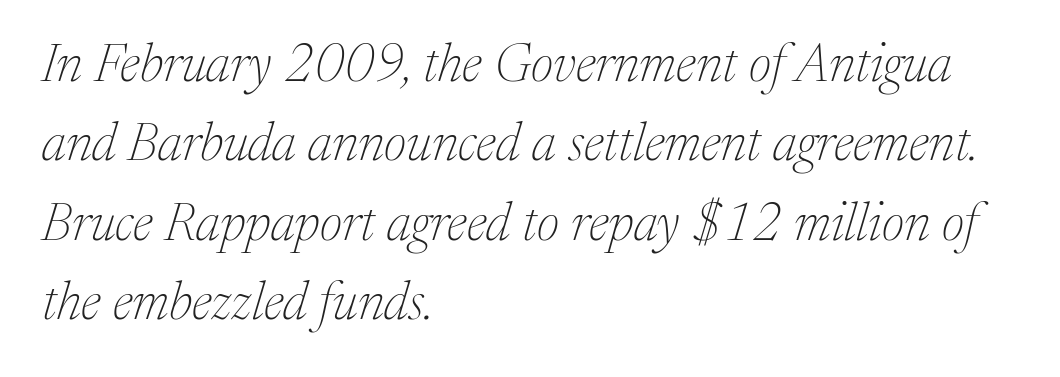
Q: Is the text bold? A: No.
Q: Is the text italic (slanted)? A: Yes, it leans right by about 17 degrees.
Q: Is the typeface a serif or a sans-serif typeface? A: Serif.
Q: Is the text underlined? A: No.
Q: How is the paragraph aligned? A: Left-aligned.
Q: Is the spacing between letters normal or unusually wide? A: Normal.
Q: Is the spacing between lines tight, normal or loose? A: Normal.
Q: Width (condensed, normal, or wide)? A: Normal.
Q: Stroke contrast? A: Medium.
Q: x-height? A: Medium.
Q: Monospaced? A: No.
